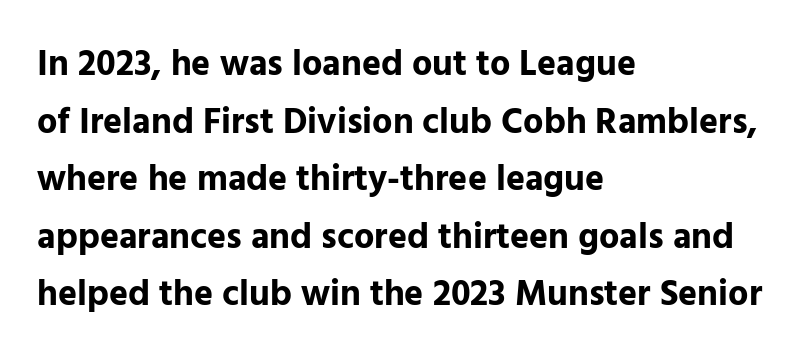
The image shows 36 px bold sans-serif type, upright; set left-aligned, normal line spacing (1.6x), normal letter spacing, not underlined; low stroke contrast and a medium x-height.
